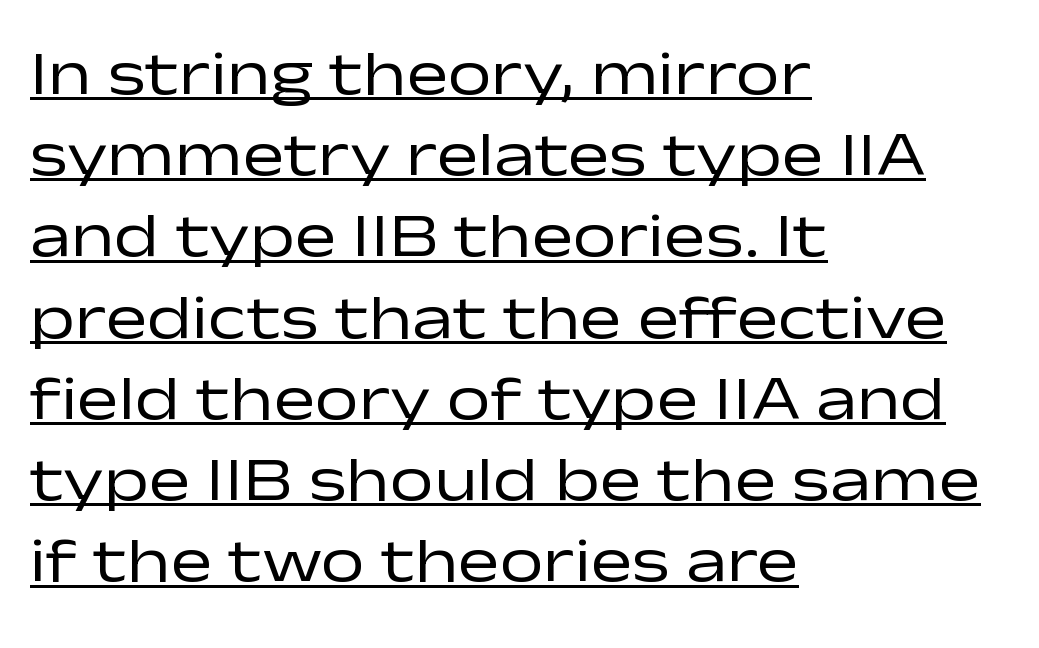
Q: Is the text bold? A: No.
Q: Is the text italic (slanted)? A: No, it is upright.
Q: Is the typeface a serif or a sans-serif typeface? A: Sans-serif.
Q: Is the text underlined? A: Yes.
Q: How is the paragraph aligned? A: Left-aligned.
Q: Is the spacing between letters normal or unusually wide? A: Normal.
Q: Is the spacing between lines tight, normal or loose? A: Normal.
Q: Width (condensed, normal, or wide)? A: Wide.
Q: Stroke contrast? A: Low.
Q: x-height? A: Medium.
Q: Monospaced? A: No.
